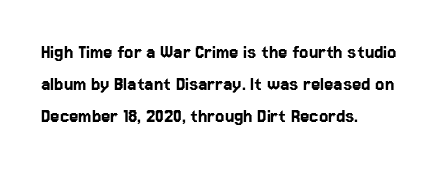
Q: Is the text italic (slanted)? A: No, it is upright.
Q: Is the text underlined? A: No.
Q: How is the paragraph aligned? A: Left-aligned.
Q: Is the spacing between letters normal or unusually wide? A: Normal.
Q: Is the spacing between lines tight, normal or loose? A: Normal.
